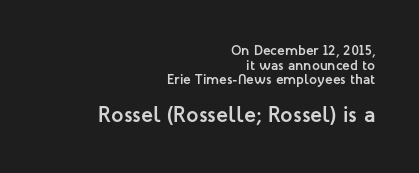
{"italic": "no", "bold": "yes", "underline": "no", "align": "right", "line_spacing": "tight", "line_spacing_ratio": 1.04, "letter_spacing": "normal", "letter_spacing_em": 0.0, "larger_block": "second", "size_ratio": 1.57, "glyph_px": 22}
